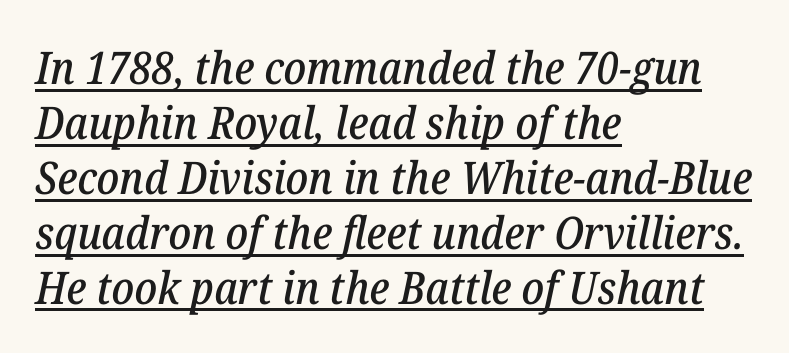
The image shows 45 px serif type, italic (leaning right); set left-aligned, line spacing 1.22x, normal letter spacing, underlined; low stroke contrast and a medium x-height.
